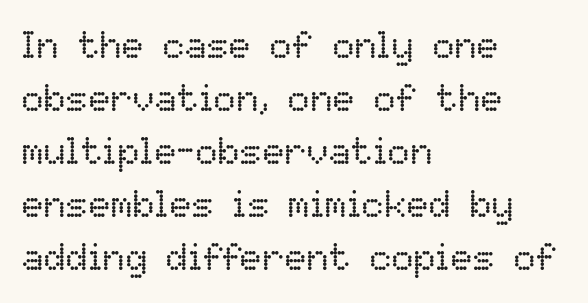
No heavy texture on the line: the type isn't bold. These lines are rendered in a variable-pitch font. The text block is weighted toward the left margin, trailing off unevenly rightward. Does the leading feel generous? No, just average.
